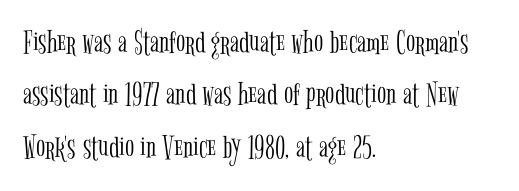
Q: Is the text bold? A: No.
Q: Is the text italic (slanted)? A: No, it is upright.
Q: Is the typeface a serif or a sans-serif typeface? A: Serif.
Q: Is the text underlined? A: No.
Q: How is the paragraph aligned? A: Left-aligned.
Q: Is the spacing between letters normal or unusually wide? A: Normal.
Q: Is the spacing between lines tight, normal or loose? A: Normal.
Q: Width (condensed, normal, or wide)? A: Condensed.
Q: Stroke contrast? A: Low.
Q: x-height? A: Medium.
Q: Monospaced? A: No.
